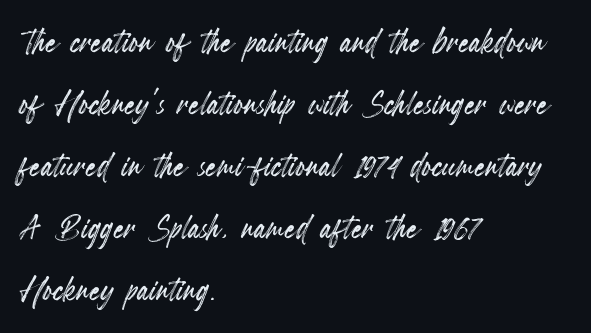
Notice how descenders clear the ascenders below comfortably — that's standard leading. Descenders hang freely into open space. The type is set solid horizontally, with unmodified tracking. If you drew a ruler down the left edge, every line would touch it. Do the characters align in a grid? No, the font is proportional.
